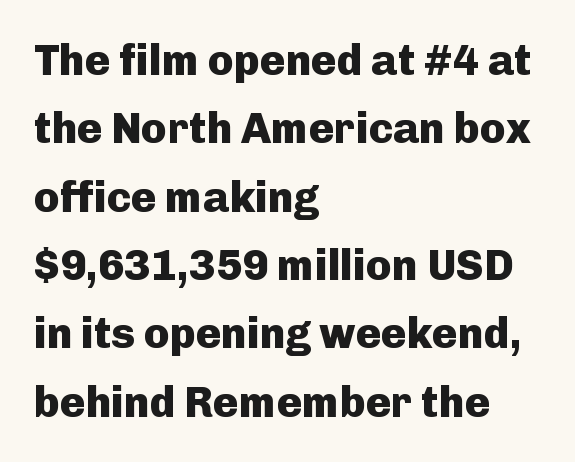
{"serif": "no", "italic": "no", "bold": "yes", "weight": "heavy", "width": "normal", "stroke_contrast": "low", "x_height": "medium", "monospaced": "no", "underline": "no", "align": "left", "line_spacing": "normal", "line_spacing_ratio": 1.59, "letter_spacing": "normal", "letter_spacing_em": 0.0, "glyph_px": 43}
